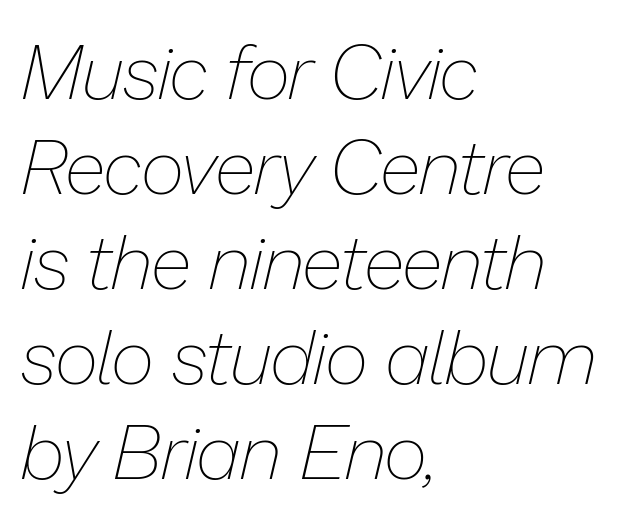
The image shows 76 px thin type, italic (leaning right); set left-aligned, normal line spacing (1.25x), normal letter spacing, not underlined; low stroke contrast and a medium x-height.
